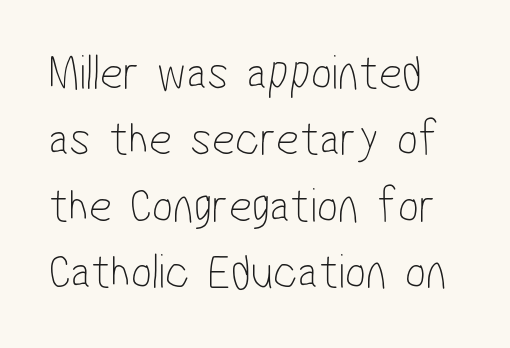
Q: Is the text bold? A: No.
Q: Is the typeface a serif or a sans-serif typeface? A: Sans-serif.
Q: Is the text underlined? A: No.
Q: Is the spacing between letters normal or unusually wide? A: Normal.
Q: Is the spacing between lines tight, normal or loose? A: Normal.
Q: Width (condensed, normal, or wide)? A: Condensed.
Q: Stroke contrast? A: Low.
Q: x-height? A: Medium.
Q: Monospaced? A: No.
